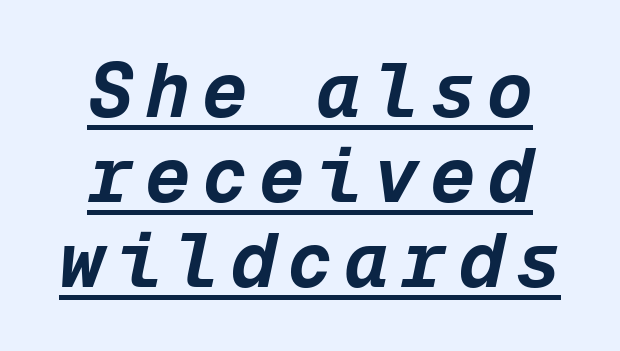
The line-height multiplier appears low, near solid setting. The letters march in equal steps, a hallmark of fixed-pitch type. Does the copy run flush right? No — it is centered line by line. Does a line run under the words? Yes, clearly.
